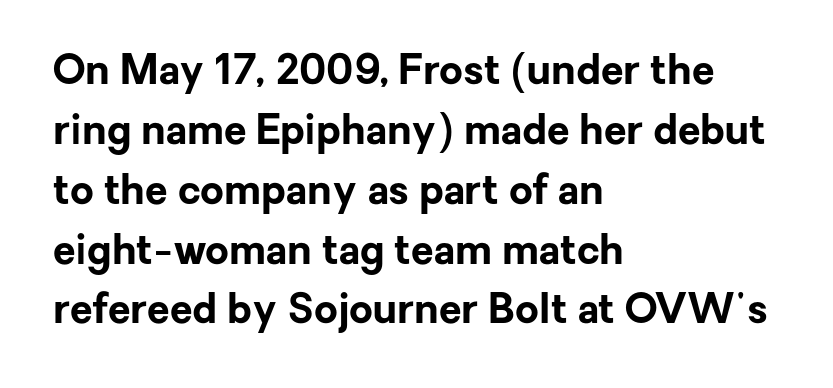
{"serif": "no", "italic": "no", "bold": "yes", "weight": "bold", "width": "normal", "stroke_contrast": "low", "x_height": "medium", "monospaced": "no", "underline": "no", "align": "left", "line_spacing": "normal", "line_spacing_ratio": 1.46, "letter_spacing": "normal", "letter_spacing_em": 0.0, "glyph_px": 41}
